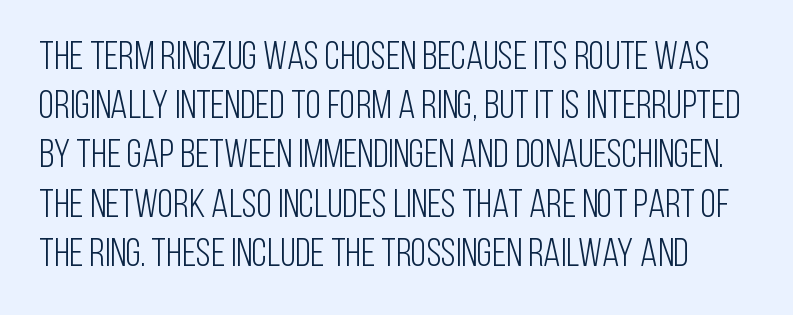
The image shows 40 px light, condensed sans-serif type, upright; set line spacing 1.23x, normal letter spacing, not underlined; low stroke contrast and a large x-height.
